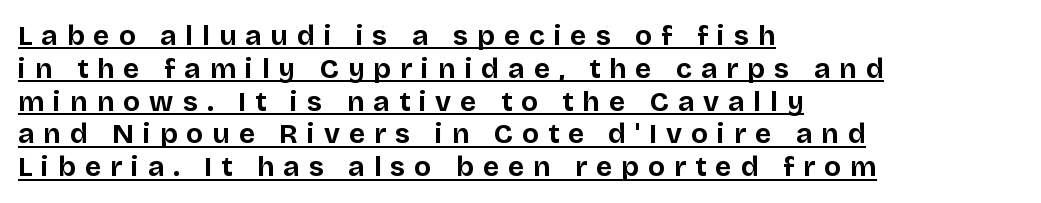
A typesetter would call this proportional, since set widths differ per character. Posture: upright roman. The tracking reads as deliberately expanded to a designer's eye. Stroke terminals: plain, sans-serif. Pretty heavy lettering here — definitely bold.
